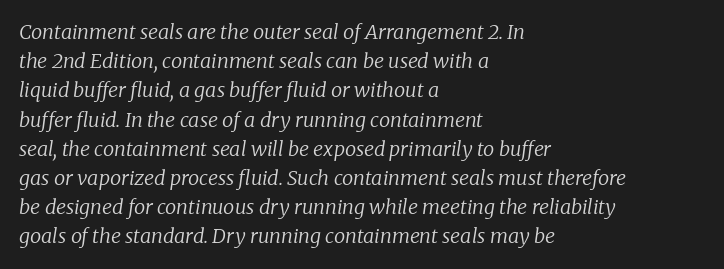
The image shows 20 px text type, italic (leaning right); set left-aligned, normal line spacing (1.46x), normal letter spacing, not underlined.
